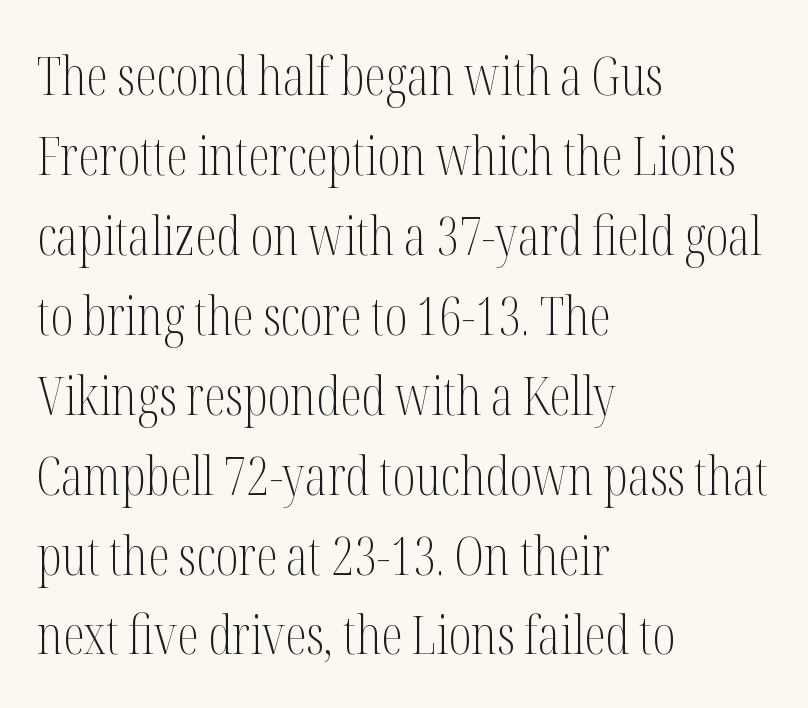
Q: Is the text bold? A: No.
Q: Is the text italic (slanted)? A: No, it is upright.
Q: Is the typeface a serif or a sans-serif typeface? A: Serif.
Q: Is the text underlined? A: No.
Q: How is the paragraph aligned? A: Left-aligned.
Q: Is the spacing between letters normal or unusually wide? A: Normal.
Q: Is the spacing between lines tight, normal or loose? A: Normal.
Q: Width (condensed, normal, or wide)? A: Condensed.
Q: Stroke contrast? A: Medium.
Q: x-height? A: Medium.
Q: Monospaced? A: No.
